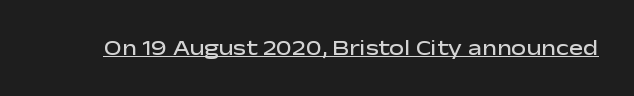
The image shows 21 px text type, upright; set normal letter spacing, underlined.
